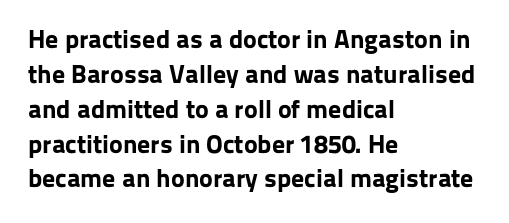
{"italic": "no", "bold": "yes", "underline": "no", "align": "left", "line_spacing": "normal", "line_spacing_ratio": 1.34, "letter_spacing": "normal", "letter_spacing_em": 0.0, "glyph_px": 26}
